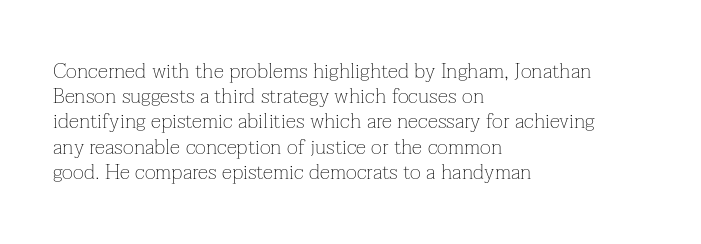
The image shows 21 px text type, upright; set left-aligned, line spacing 1.2x, normal letter spacing, not underlined.
